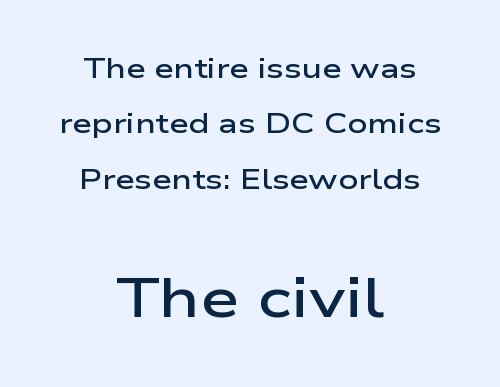
The image shows 56 px semibold, wide sans-serif type, upright; set centered, loose line spacing (1.98x), normal letter spacing, not underlined; the second (bottom) block is 2.0x larger; low stroke contrast and a medium x-height.
